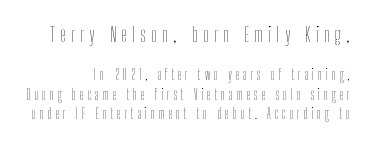
Notice how the stems are strictly vertical — no italics here. Regular leading. Letters rest on an invisible, unmarked baseline. The lines in this sample share a right terminus and differ only in where they begin.
